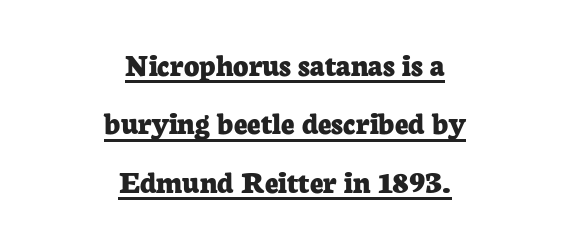
The image shows 33 px bold serif type, upright; set centered, line spacing 1.77x, normal letter spacing, underlined; low stroke contrast and a medium x-height.
